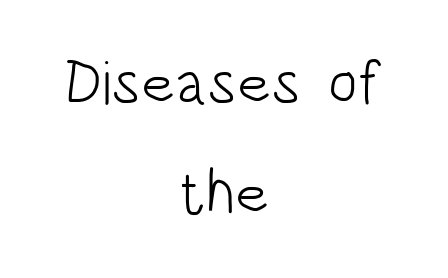
The image shows 61 px light, condensed sans-serif type, upright; set centered, line spacing 1.8x, normal letter spacing, not underlined; low stroke contrast and a large x-height.
